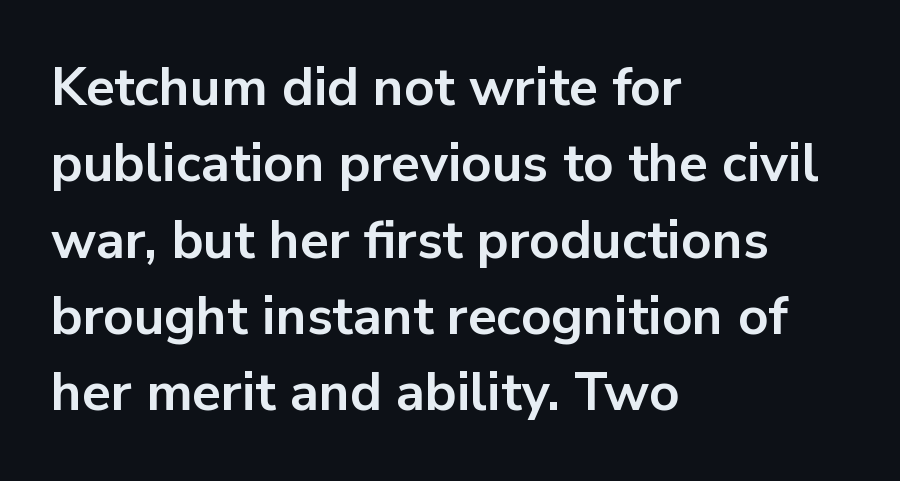
{"serif": "no", "italic": "no", "bold": "yes", "weight": "bold", "width": "normal", "stroke_contrast": "low", "x_height": "medium", "monospaced": "no", "underline": "no", "align": "left", "line_spacing": "normal", "line_spacing_ratio": 1.44, "letter_spacing": "normal", "letter_spacing_em": 0.0, "glyph_px": 53}
